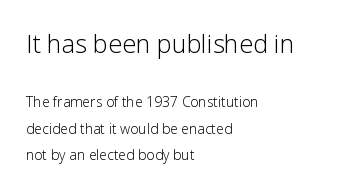
{"italic": "no", "bold": "no", "underline": "no", "align": "left", "line_spacing_ratio": 1.86, "letter_spacing": "normal", "letter_spacing_em": 0.0, "larger_block": "first", "size_ratio": 1.79, "glyph_px": 25}
